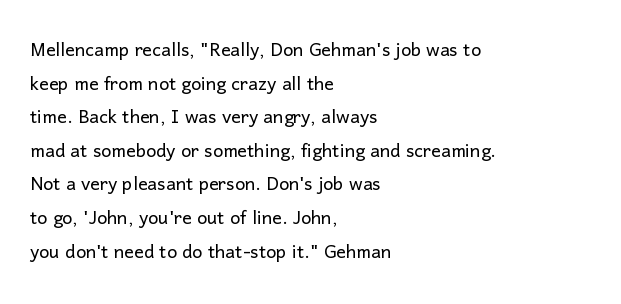
Does the copy run flush right? No — it runs flush left. Does extra space separate the letters? No, they use regular spacing. The letters look calm and open, with moderate or lighter stems. Beneath every word, the page is bare. Normally led — the rows are evenly, conventionally spaced.
